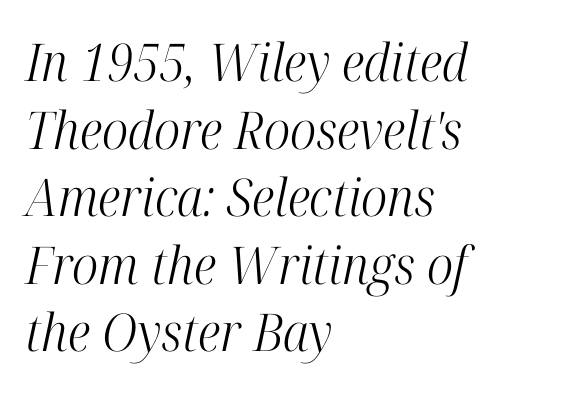
Q: Is the text bold? A: No.
Q: Is the text italic (slanted)? A: Yes, it leans right by about 12 degrees.
Q: Is the typeface a serif or a sans-serif typeface? A: Serif.
Q: Is the text underlined? A: No.
Q: How is the paragraph aligned? A: Left-aligned.
Q: Is the spacing between letters normal or unusually wide? A: Normal.
Q: Is the spacing between lines tight, normal or loose? A: Normal.
Q: Width (condensed, normal, or wide)? A: Condensed.
Q: Stroke contrast? A: High.
Q: x-height? A: Medium.
Q: Monospaced? A: No.
